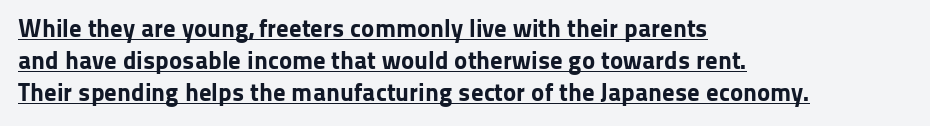
In CSS terms this would be text-align: left. Whoever set this chose a conventional vertical rhythm. The letters stand upright; this is a roman face. The tracking reads as untouched default to a designer's eye. The lettering is marked with a stroke running underneath it. The typesetting leans heavy: a genuine bold.
